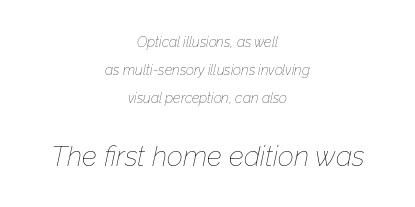
{"italic": "yes", "lean": "right", "slant_degrees": 12, "bold": "no", "weight": "thin", "width": "normal", "stroke_contrast": "low", "x_height": "medium", "monospaced": "no", "underline": "no", "align": "center", "line_spacing": "loose", "line_spacing_ratio": 2.0, "letter_spacing": "normal", "letter_spacing_em": 0.0, "larger_block": "second", "size_ratio": 2.0, "glyph_px": 28}
